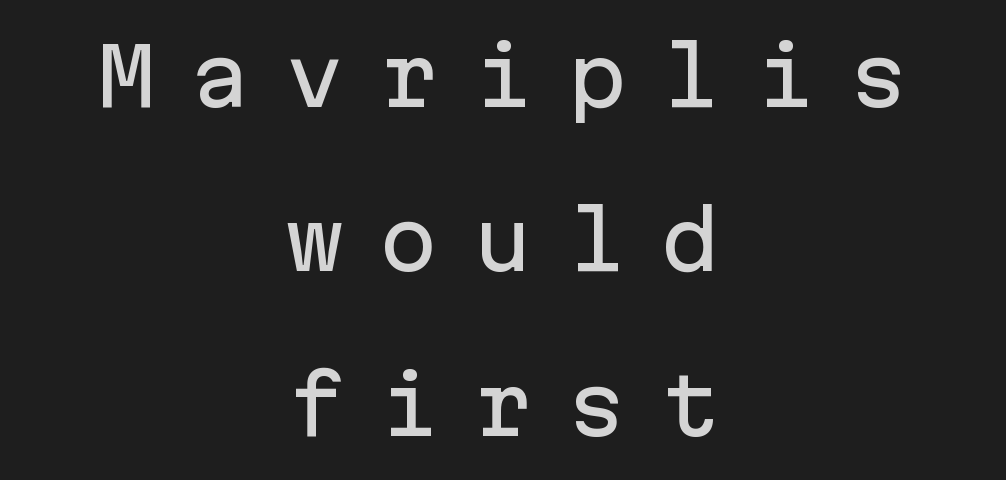
A great deal of white space separates one row of letters from the next. Regarding serifs, this sample does without them. Does extra space separate the letters? Yes, quite a lot of it. Clear beneath every line of the passage.
